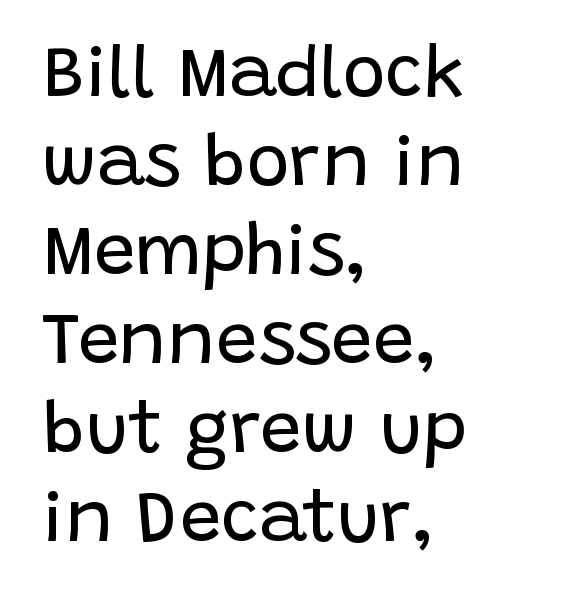
The image shows 73 px regular-weight sans-serif type, upright; set left-aligned, line spacing 1.22x, normal letter spacing, not underlined; low stroke contrast and a large x-height.
